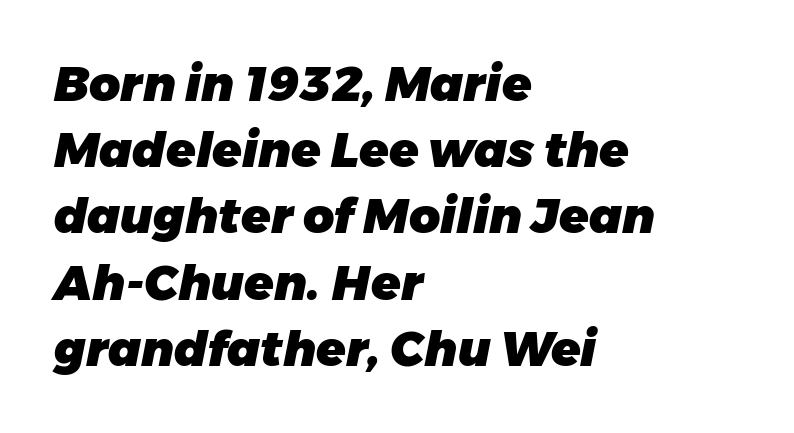
Q: Is the text bold? A: Yes.
Q: Is the text italic (slanted)? A: Yes, it leans right by about 11 degrees.
Q: Is the text underlined? A: No.
Q: How is the paragraph aligned? A: Left-aligned.
Q: Is the spacing between letters normal or unusually wide? A: Normal.
Q: Is the spacing between lines tight, normal or loose? A: Normal.
Q: Width (condensed, normal, or wide)? A: Normal.
Q: Stroke contrast? A: Low.
Q: x-height? A: Medium.
Q: Monospaced? A: No.
